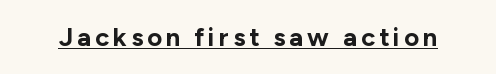
Q: Is the text bold? A: Yes.
Q: Is the text italic (slanted)? A: No, it is upright.
Q: Is the text underlined? A: Yes.
